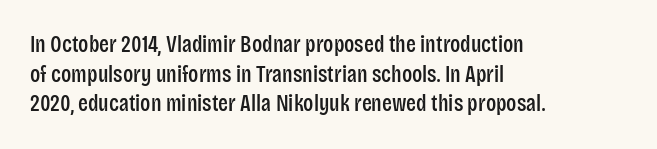
The image shows 23 px text type, upright; set left-aligned, normal line spacing (1.29x), normal letter spacing, not underlined.
